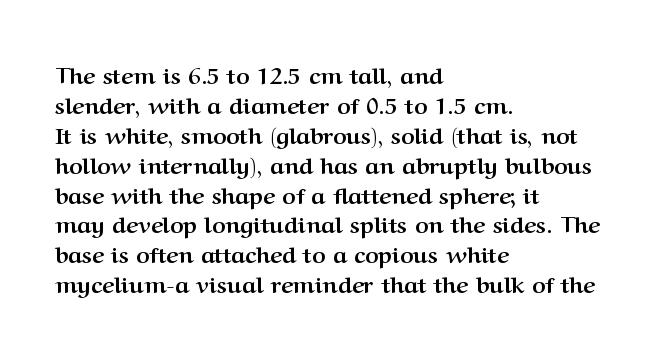
Designer's note — italics off, roman on. Clear beneath every line of the passage. Set as a true bold cut, around the 700 mark. How would I describe the line gaps? Plain and ordinary.
